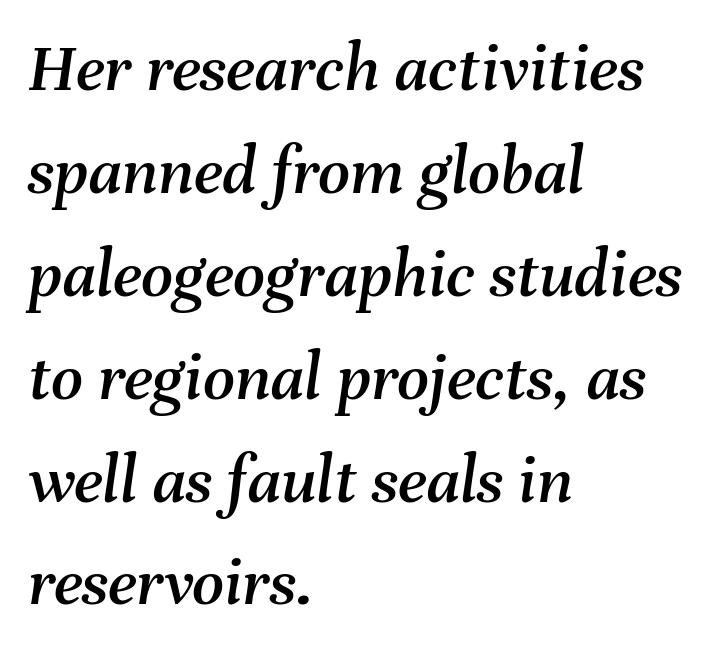
Alignment: flush left. It's the slanting kind of type. Varying glyph widths throughout — classic text-font behaviour. What's the leading like? Ordinary, nothing unusual. Glyph-to-glyph distance matches everyday printed text. Words float on clear page, feet unadorned.
